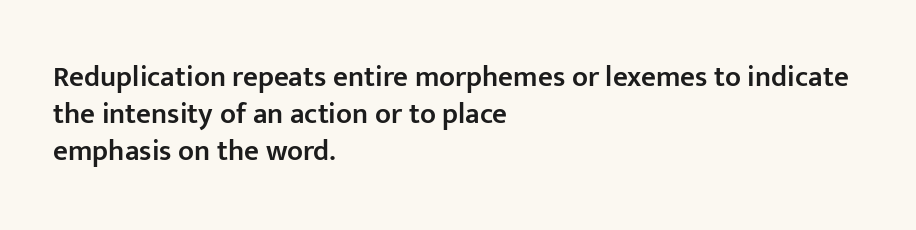
{"serif": "no", "italic": "no", "bold": "semi", "weight": "semibold", "width": "normal", "stroke_contrast": "low", "x_height": "medium", "monospaced": "no", "underline": "no", "align": "left", "line_spacing": "normal", "line_spacing_ratio": 1.28, "letter_spacing": "normal", "letter_spacing_em": 0.0, "glyph_px": 29}
